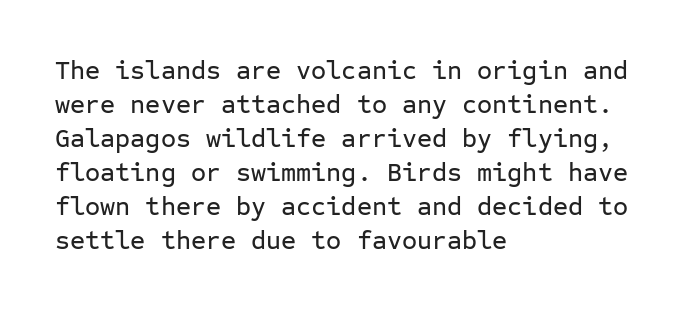
{"italic": "no", "underline": "no", "align": "left", "line_spacing": "normal", "line_spacing_ratio": 1.31, "letter_spacing": "normal", "letter_spacing_em": 0.0, "glyph_px": 26}
